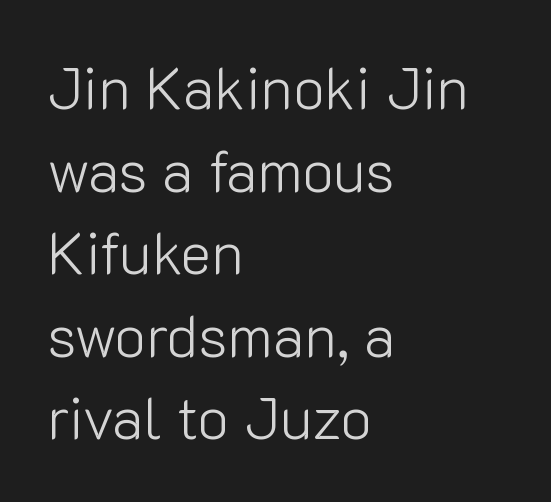
The image shows 59 px light sans-serif type, upright; set left-aligned, normal line spacing (1.4x), normal letter spacing, not underlined; low stroke contrast and a medium x-height.
